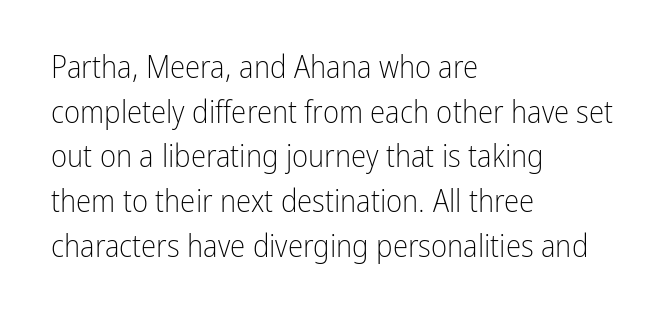
Q: Is the text bold? A: No.
Q: Is the text italic (slanted)? A: No, it is upright.
Q: Is the typeface a serif or a sans-serif typeface? A: Sans-serif.
Q: Is the text underlined? A: No.
Q: How is the paragraph aligned? A: Left-aligned.
Q: Is the spacing between letters normal or unusually wide? A: Normal.
Q: Is the spacing between lines tight, normal or loose? A: Normal.
Q: Width (condensed, normal, or wide)? A: Condensed.
Q: Stroke contrast? A: Low.
Q: x-height? A: Medium.
Q: Monospaced? A: No.
